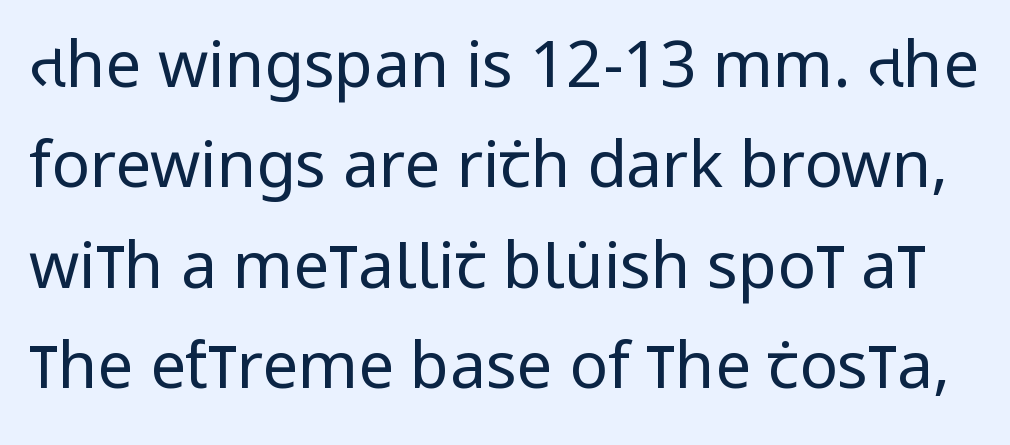
The image shows 64 px regular-weight, condensed sans-serif type, upright; set normal line spacing (1.57x), normal letter spacing, not underlined; low stroke contrast and a large x-height.
